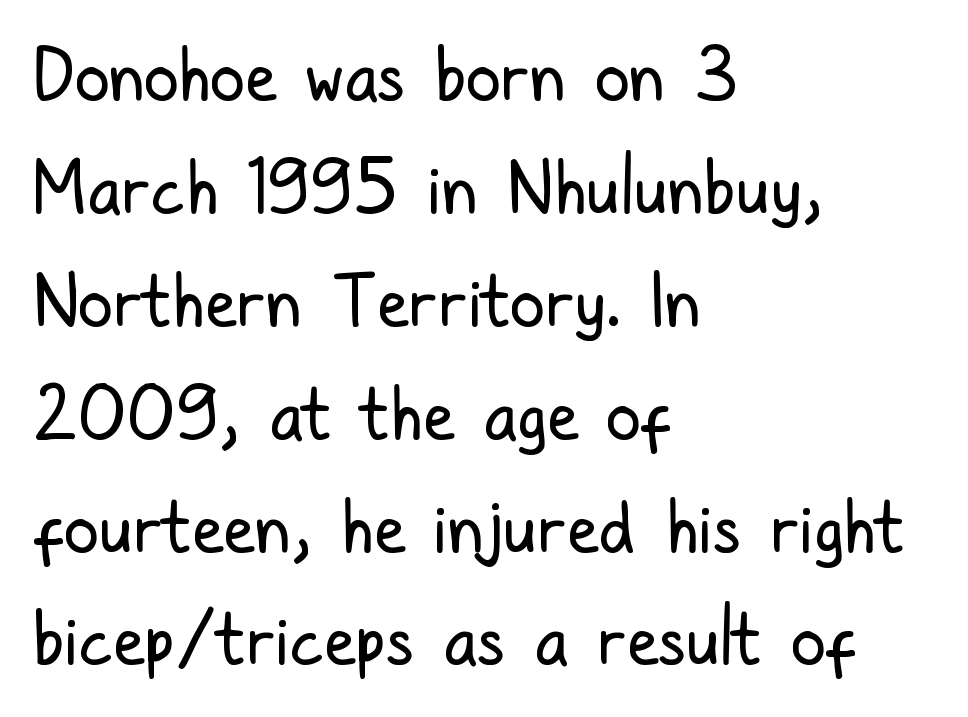
The passage shown has conventional tracking throughout. Nothing sits at the stroke ends, so this counts as sans-serif. Line spacing here is normal. Do the letters lean? They stand straight. Do the characters align in a grid? No, the font is proportional.
